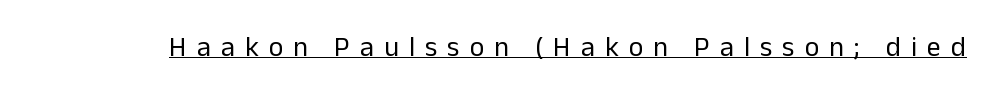
The image shows 28 px regular-weight sans-serif type, upright; set unusually wide letter spacing (+0.36 em), underlined; low stroke contrast and a medium x-height.
